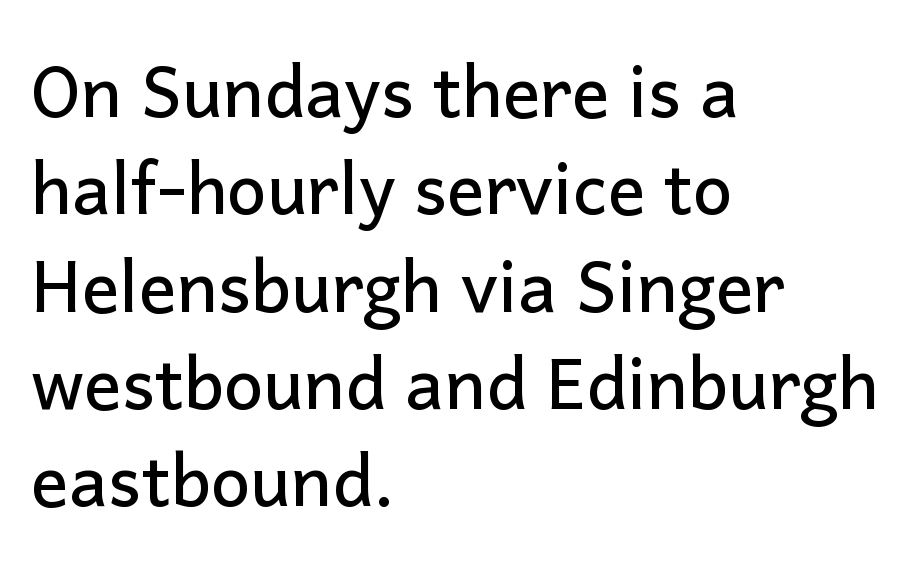
{"serif": "no", "italic": "no", "width": "normal", "stroke_contrast": "low", "x_height": "medium", "monospaced": "no", "underline": "no", "align": "left", "line_spacing": "normal", "line_spacing_ratio": 1.39, "letter_spacing": "normal", "letter_spacing_em": 0.0, "glyph_px": 70}
